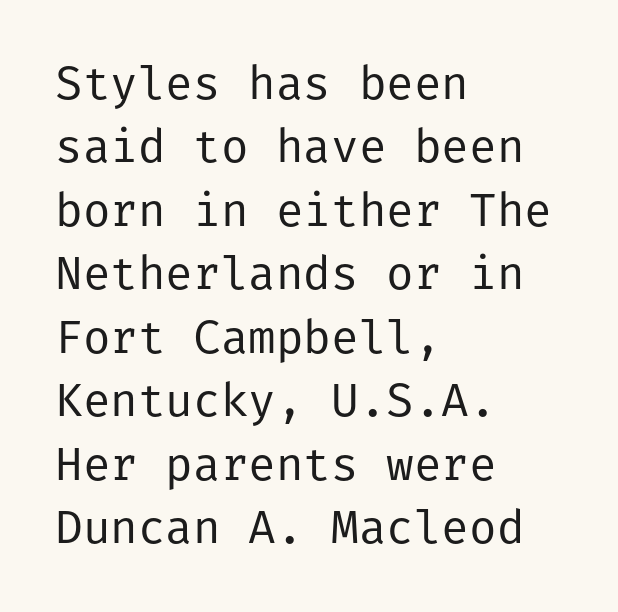
Q: Is the text bold? A: No.
Q: Is the text italic (slanted)? A: No, it is upright.
Q: Is the typeface a serif or a sans-serif typeface? A: Sans-serif.
Q: Is the text underlined? A: No.
Q: How is the paragraph aligned? A: Left-aligned.
Q: Is the spacing between letters normal or unusually wide? A: Normal.
Q: Is the spacing between lines tight, normal or loose? A: Normal.
Q: Width (condensed, normal, or wide)? A: Normal.
Q: Stroke contrast? A: Low.
Q: x-height? A: Medium.
